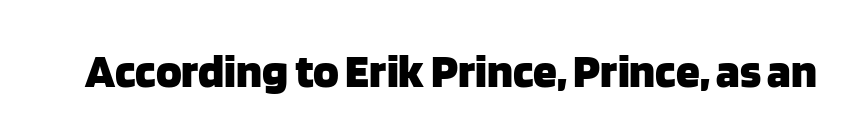
The image shows 48 px heavy sans-serif type, upright; set normal letter spacing, not underlined; low stroke contrast and a large x-height.
